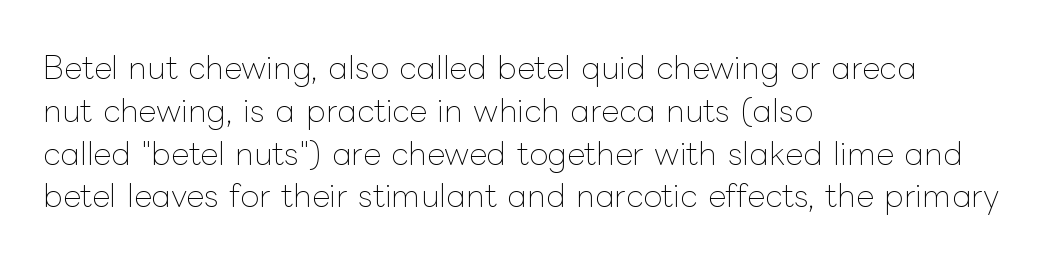
Stems here are at most as thick as an everyday book face. How are the letters spaced? Ordinarily, with no added tracking. Italic? Not at all — the glyphs are vertical. Honestly, there is no underline to notice here at all. The passage shown is typed in a proportional face where columns would drift.
